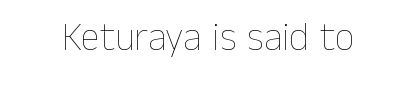
The image shows 39 px thin type, upright; set normal letter spacing, not underlined; low stroke contrast and a medium x-height.
